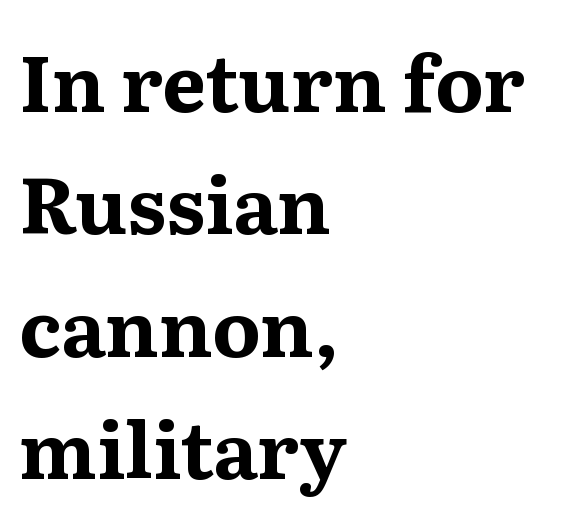
Regarding serifs, this sample has them. Notice how descenders clear the ascenders below comfortably — that's standard leading. Designer's note — italics off, roman on. Chunky letters — that's bold for sure. The paragraph shown leans on its left margin. Each word holds together tightly as a unit, with standard inter-letter gaps.
